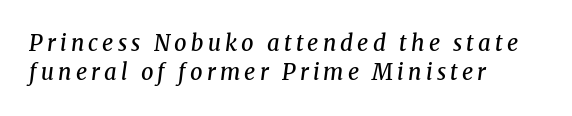
The image shows 22 px text type, italic (leaning right); set left-aligned, normal line spacing (1.33x), not underlined.
